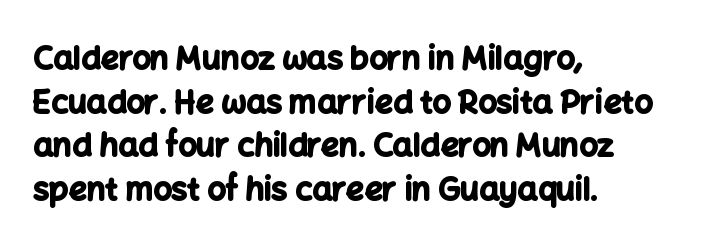
Q: Is the text bold? A: Yes.
Q: Is the text italic (slanted)? A: No, it is upright.
Q: Is the typeface a serif or a sans-serif typeface? A: Sans-serif.
Q: Is the text underlined? A: No.
Q: How is the paragraph aligned? A: Left-aligned.
Q: Is the spacing between letters normal or unusually wide? A: Normal.
Q: Is the spacing between lines tight, normal or loose? A: Normal.
Q: Width (condensed, normal, or wide)? A: Normal.
Q: Stroke contrast? A: Low.
Q: x-height? A: Medium.
Q: Monospaced? A: No.
